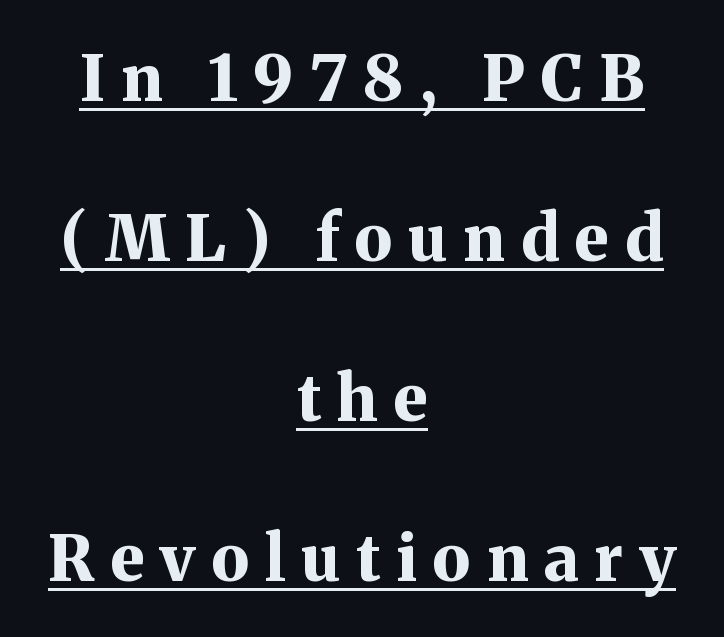
The image shows 64 px bold serif type, upright; set centered, loose line spacing (2.5x), unusually wide letter spacing (+0.25 em), underlined; medium stroke contrast and a medium x-height.
